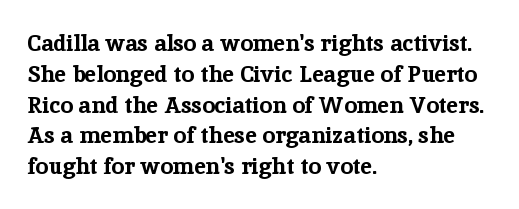
The image shows 23 px bold type, upright; set left-aligned, normal line spacing (1.34x), normal letter spacing, not underlined.
